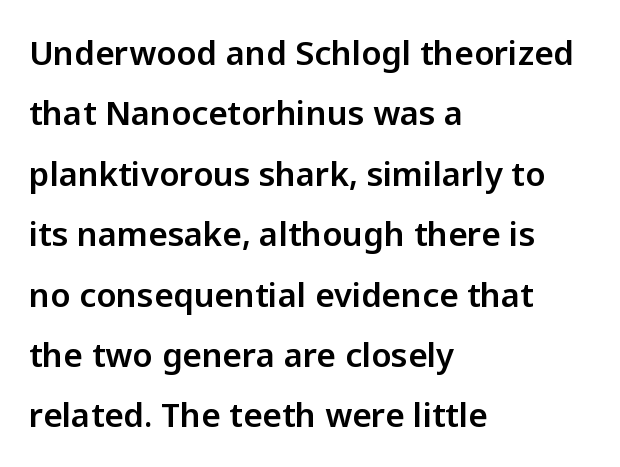
Q: Is the text italic (slanted)? A: No, it is upright.
Q: Is the typeface a serif or a sans-serif typeface? A: Sans-serif.
Q: Is the text underlined? A: No.
Q: How is the paragraph aligned? A: Left-aligned.
Q: Is the spacing between letters normal or unusually wide? A: Normal.
Q: Width (condensed, normal, or wide)? A: Normal.
Q: Stroke contrast? A: Low.
Q: x-height? A: Medium.
Q: Monospaced? A: No.
